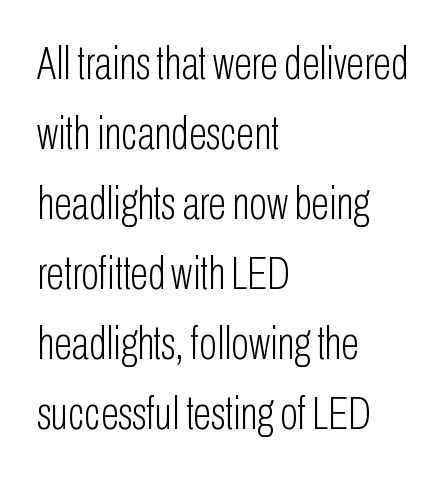
{"serif": "no", "italic": "no", "bold": "no", "weight": "light", "width": "condensed", "stroke_contrast": "low", "x_height": "medium", "monospaced": "no", "underline": "no", "align": "left", "line_spacing": "normal", "line_spacing_ratio": 1.49, "letter_spacing": "normal", "letter_spacing_em": 0.0, "glyph_px": 47}
